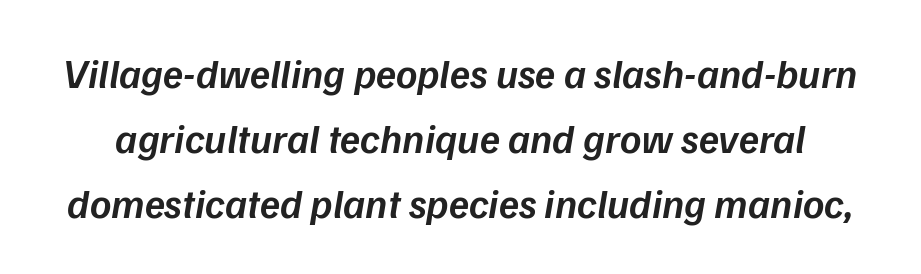
{"italic": "yes", "lean": "right", "slant_degrees": 9, "bold": "semi", "weight": "semibold", "width": "normal", "stroke_contrast": "low", "x_height": "medium", "monospaced": "no", "underline": "no", "line_spacing": "normal", "line_spacing_ratio": 1.59, "letter_spacing": "normal", "letter_spacing_em": 0.0, "glyph_px": 41}
